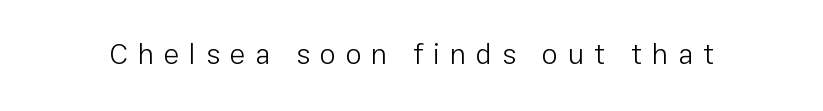
Q: Is the text bold? A: No.
Q: Is the text italic (slanted)? A: No, it is upright.
Q: Is the typeface a serif or a sans-serif typeface? A: Sans-serif.
Q: Is the text underlined? A: No.
Q: Is the spacing between letters normal or unusually wide? A: Unusually wide.
Q: Width (condensed, normal, or wide)? A: Normal.
Q: Stroke contrast? A: Low.
Q: x-height? A: Medium.
Q: Monospaced? A: No.
